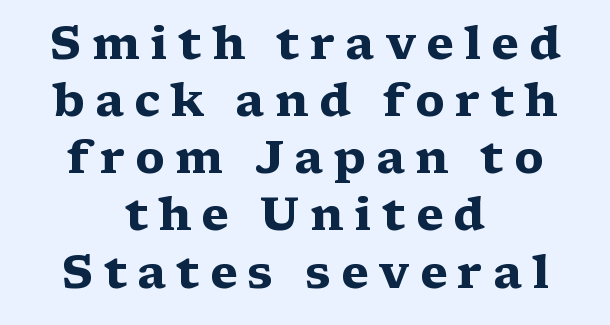
Q: Is the text bold? A: Yes.
Q: Is the text italic (slanted)? A: No, it is upright.
Q: Is the typeface a serif or a sans-serif typeface? A: Serif.
Q: Is the text underlined? A: No.
Q: How is the paragraph aligned? A: Centered.
Q: Is the spacing between letters normal or unusually wide? A: Unusually wide.
Q: Is the spacing between lines tight, normal or loose? A: Normal.
Q: Width (condensed, normal, or wide)? A: Wide.
Q: Stroke contrast? A: Medium.
Q: x-height? A: Medium.
Q: Monospaced? A: No.
